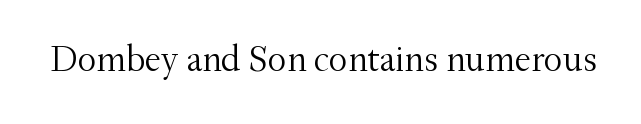
A typesetter would call this proportional, since set widths differ per character. The gaps between neighbouring characters are ordinary and unremarkable. The text was rendered using a seriffed face with decorative stroke endings. Nobody drew a line under any word here. Weight: regular or lighter.
